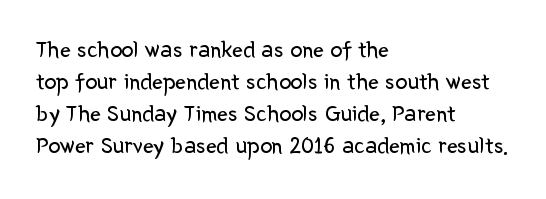
The strip under each line holds only bare page. You could call the tracking neutral — neither tight nor loose. Where is the straight margin? On the left. Upright lettering throughout. The weight tops out at a normal text grade.
